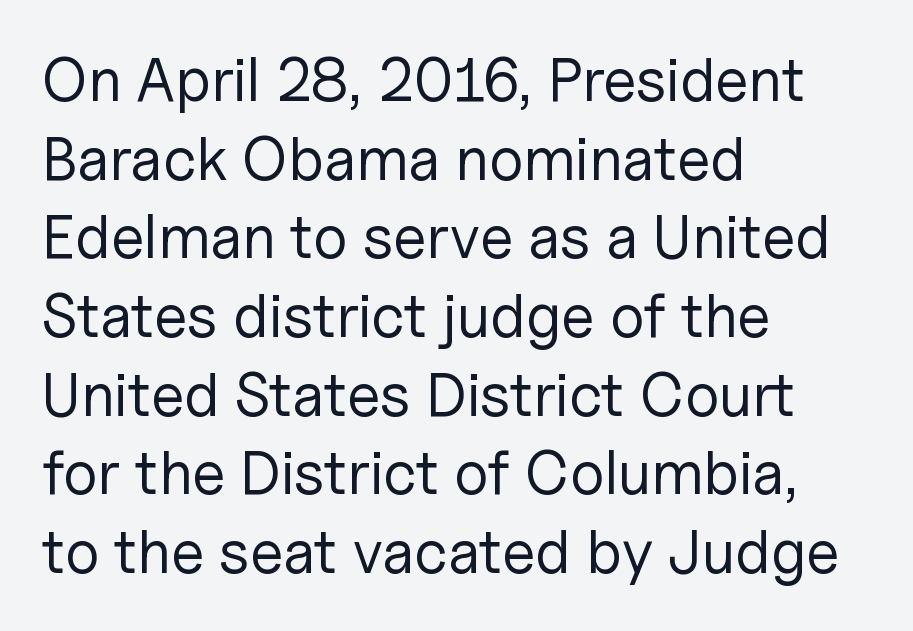
Q: Is the text bold? A: No.
Q: Is the text italic (slanted)? A: No, it is upright.
Q: Is the typeface a serif or a sans-serif typeface? A: Sans-serif.
Q: Is the text underlined? A: No.
Q: How is the paragraph aligned? A: Left-aligned.
Q: Is the spacing between letters normal or unusually wide? A: Normal.
Q: Is the spacing between lines tight, normal or loose? A: Normal.
Q: Width (condensed, normal, or wide)? A: Normal.
Q: Stroke contrast? A: Low.
Q: x-height? A: Medium.
Q: Monospaced? A: No.
